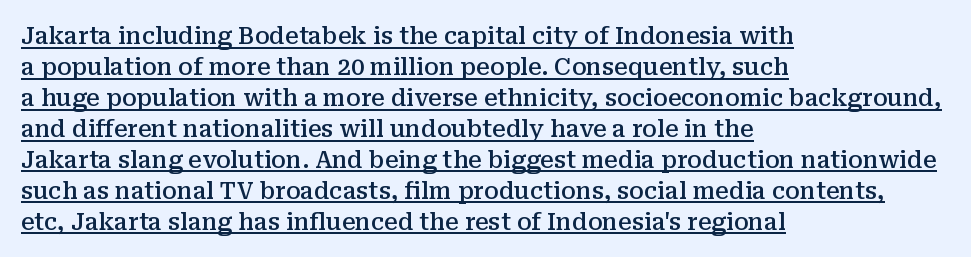
Leading: standard. You could call the tracking neutral — neither tight nor loose. In terms of weight, the rendering is demibold, just under bold. The setting favours the left margin, as ordinary paragraphs usually do. Does the lettering tilt? It doesn't — this is upright. Like a heading marked for emphasis, these lines bear an underscore.
